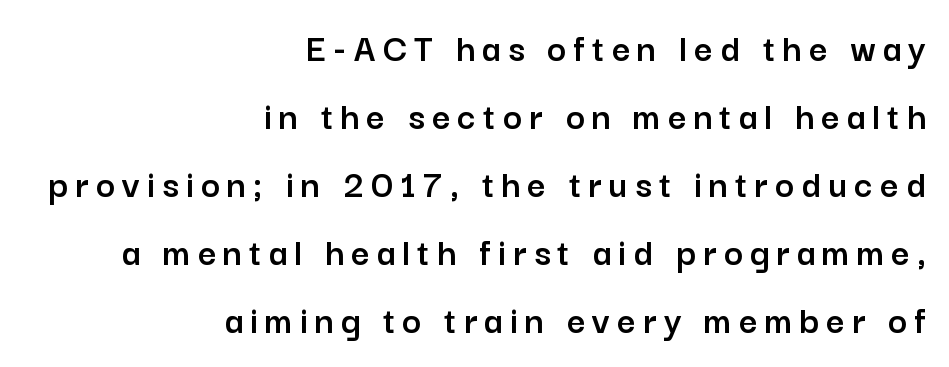
Q: Is the text italic (slanted)? A: No, it is upright.
Q: Is the typeface a serif or a sans-serif typeface? A: Sans-serif.
Q: Is the text underlined? A: No.
Q: How is the paragraph aligned? A: Right-aligned.
Q: Is the spacing between lines tight, normal or loose? A: Normal.
Q: Width (condensed, normal, or wide)? A: Normal.
Q: Stroke contrast? A: Low.
Q: x-height? A: Medium.
Q: Monospaced? A: No.
